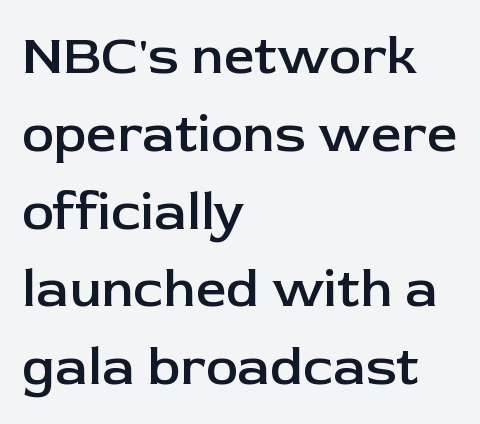
The image shows 54 px semibold sans-serif type, upright; set left-aligned, normal line spacing (1.44x), normal letter spacing, not underlined; low stroke contrast and a medium x-height.
